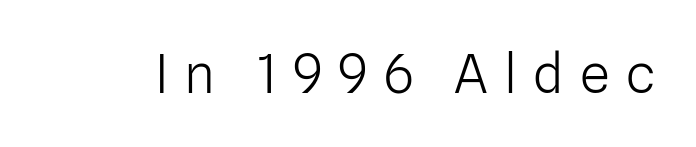
Q: Is the text bold? A: No.
Q: Is the text italic (slanted)? A: No, it is upright.
Q: Is the typeface a serif or a sans-serif typeface? A: Sans-serif.
Q: Is the text underlined? A: No.
Q: Is the spacing between letters normal or unusually wide? A: Unusually wide.
Q: Width (condensed, normal, or wide)? A: Normal.
Q: Stroke contrast? A: Low.
Q: x-height? A: Medium.
Q: Monospaced? A: No.
